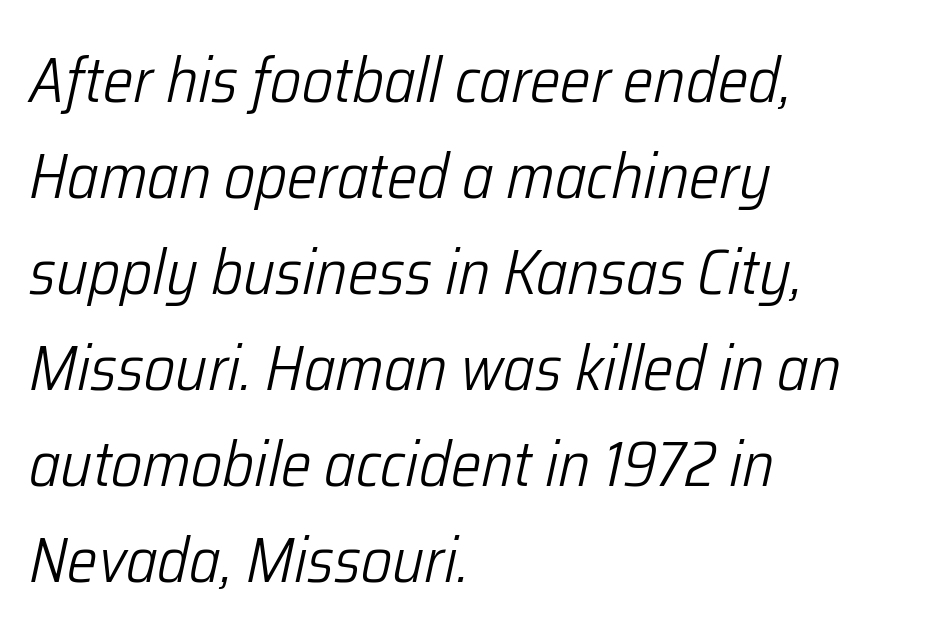
The image shows 64 px light, condensed type, italic (leaning right); set left-aligned, normal line spacing (1.5x), normal letter spacing, not underlined; low stroke contrast and a medium x-height.
